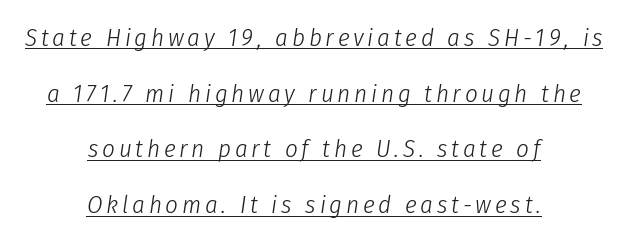
The image shows 25 px text type, italic (leaning right); set centered, loose line spacing (2.23x), underlined.
